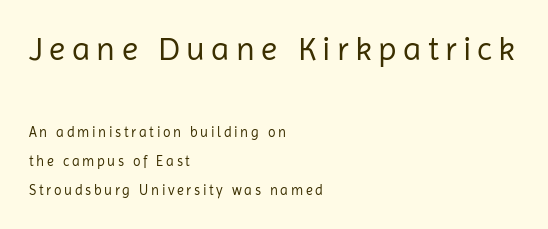
Q: Is the text bold? A: No.
Q: Is the text italic (slanted)? A: No, it is upright.
Q: Is the typeface a serif or a sans-serif typeface? A: Sans-serif.
Q: Is the text underlined? A: No.
Q: How is the paragraph aligned? A: Left-aligned.
Q: Is the spacing between lines tight, normal or loose? A: Loose.
Q: Which block of text is set in a larger size, the first (top) or the second (bottom)? A: The first (top) one.
Q: Width (condensed, normal, or wide)? A: Normal.
Q: Stroke contrast? A: Low.
Q: x-height? A: Medium.
Q: Monospaced? A: No.
